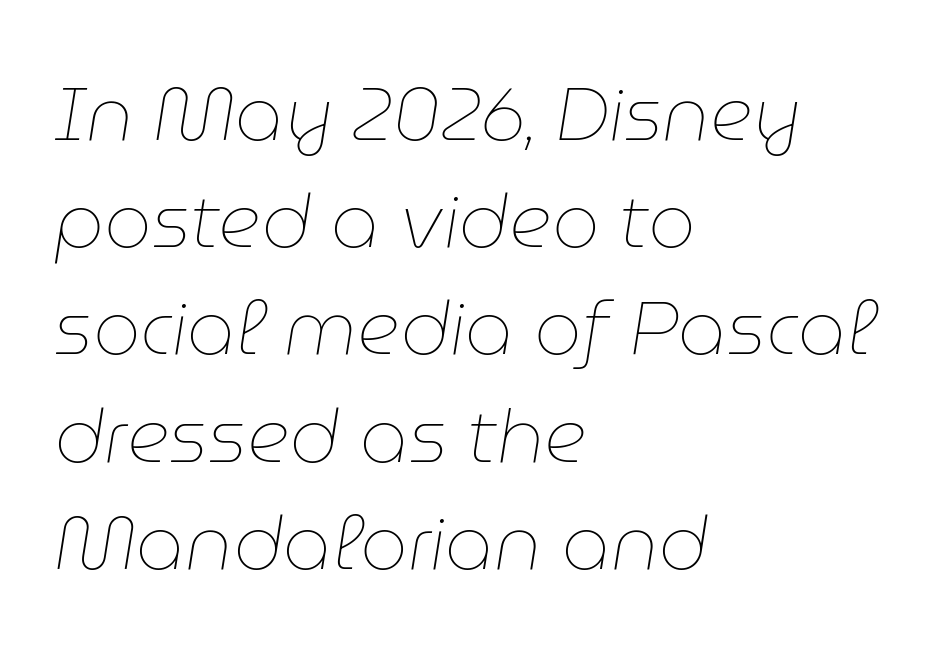
The image shows 75 px thin type, italic (leaning right); set left-aligned, normal line spacing (1.43x), normal letter spacing, not underlined; low stroke contrast and a medium x-height.
